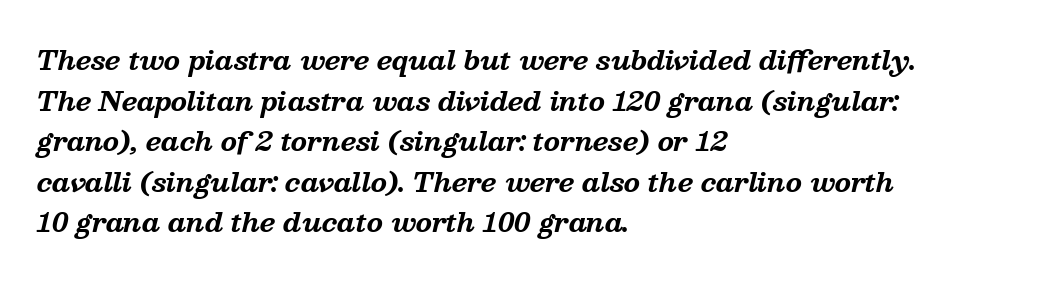
Q: Is the text bold? A: Yes.
Q: Is the text italic (slanted)? A: Yes, it leans right by about 13 degrees.
Q: Is the text underlined? A: No.
Q: How is the paragraph aligned? A: Left-aligned.
Q: Is the spacing between letters normal or unusually wide? A: Normal.
Q: Is the spacing between lines tight, normal or loose? A: Normal.
